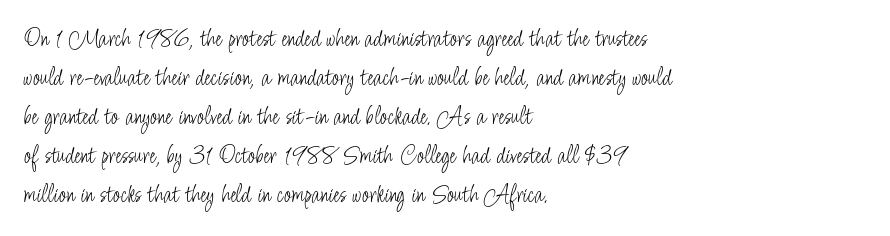
{"bold": "no", "underline": "no", "align": "left", "line_spacing": "normal", "line_spacing_ratio": 1.44, "letter_spacing": "normal", "letter_spacing_em": 0.0, "glyph_px": 27}
